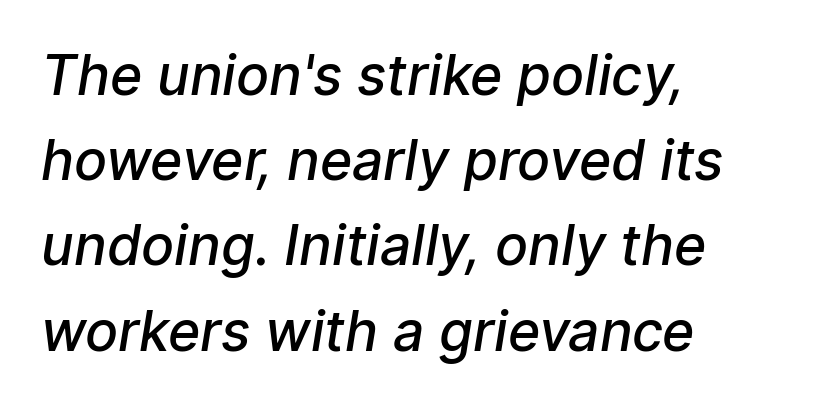
{"serif": "no", "bold": "semi", "weight": "semibold", "width": "normal", "stroke_contrast": "low", "x_height": "medium", "monospaced": "no", "underline": "no", "align": "left", "line_spacing": "normal", "line_spacing_ratio": 1.55, "letter_spacing": "normal", "letter_spacing_em": 0.0, "glyph_px": 55}
